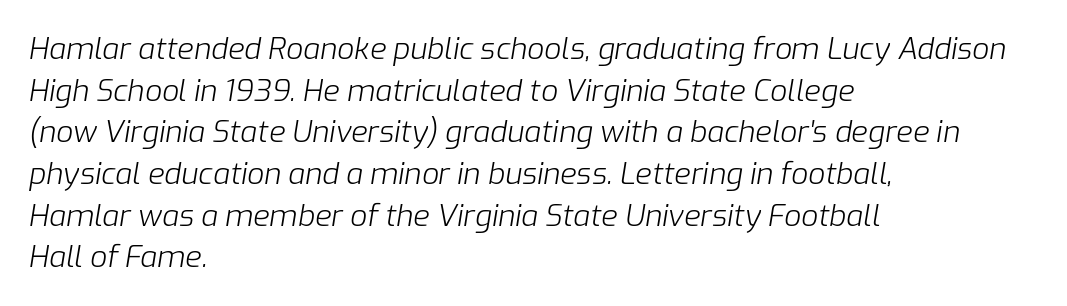
The image shows 30 px light type, italic (leaning right); set left-aligned, normal line spacing (1.39x), normal letter spacing, not underlined; low stroke contrast and a medium x-height.
